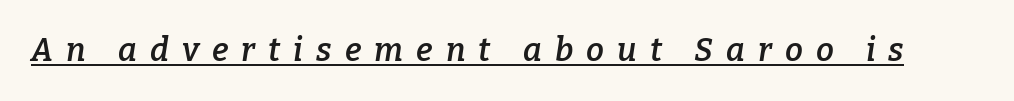
The image shows 32 px semibold serif type, italic (leaning right); set unusually wide letter spacing (+0.41 em), underlined; low stroke contrast and a medium x-height.
